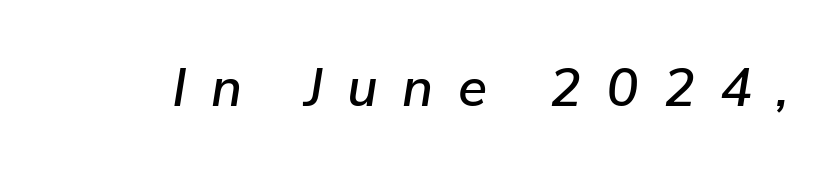
Is the letter spacing exaggerated? Yes — the characters are pushed far apart. It's the slanting kind of type. Proportional: the letters do not fall into vertical columns. Quick note: underline off.
